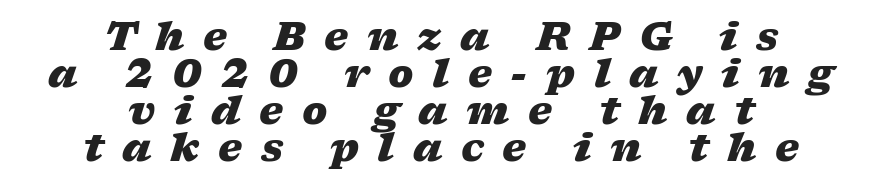
I'd describe the lettering as bold — thick and assertive. Students, observe: this is what under-led, compact text looks like. Every row of glyphs is offset so its center matches the block's center. Yep, that's italic — everything's leaning.
